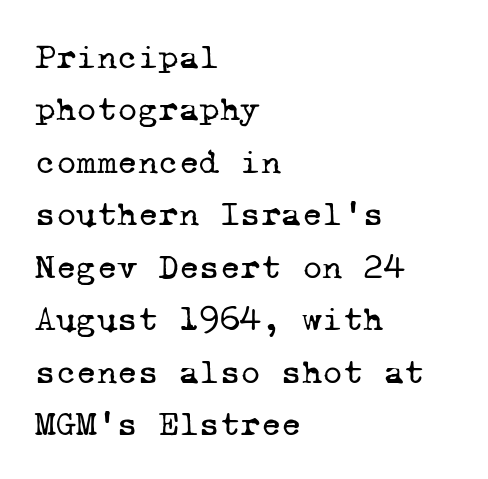
No extra ink here — the face is not bold. Regular leading. Small tapered or slab feet sit at the stroke ends, so this counts as serif. A typesetter would call this zero additional tracking. Here the designer chose a console-style face with uniform glyph widths. Honestly, there is no underline to notice here at all.
